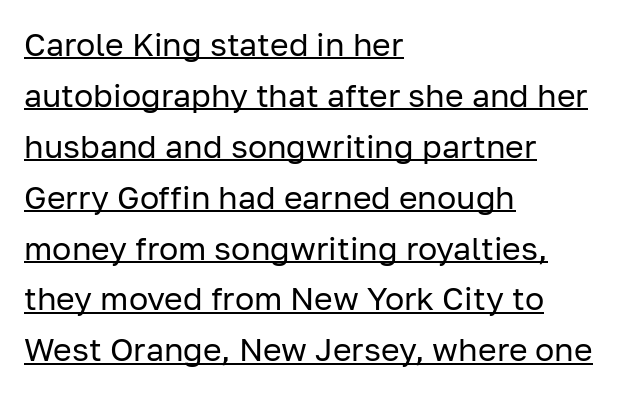
The image shows 32 px regular-weight sans-serif type, upright; set left-aligned, normal line spacing (1.59x), normal letter spacing, underlined; low stroke contrast and a medium x-height.
